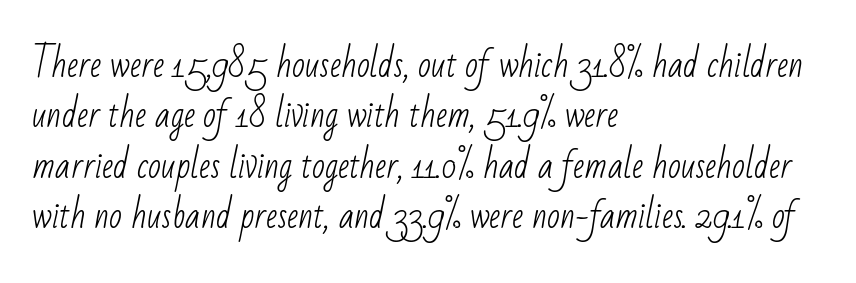
Q: Is the text bold? A: No.
Q: Is the typeface a serif or a sans-serif typeface? A: Sans-serif.
Q: Is the text underlined? A: No.
Q: How is the paragraph aligned? A: Left-aligned.
Q: Is the spacing between letters normal or unusually wide? A: Normal.
Q: Is the spacing between lines tight, normal or loose? A: Normal.
Q: Width (condensed, normal, or wide)? A: Condensed.
Q: Stroke contrast? A: Low.
Q: x-height? A: Small.
Q: Monospaced? A: No.
